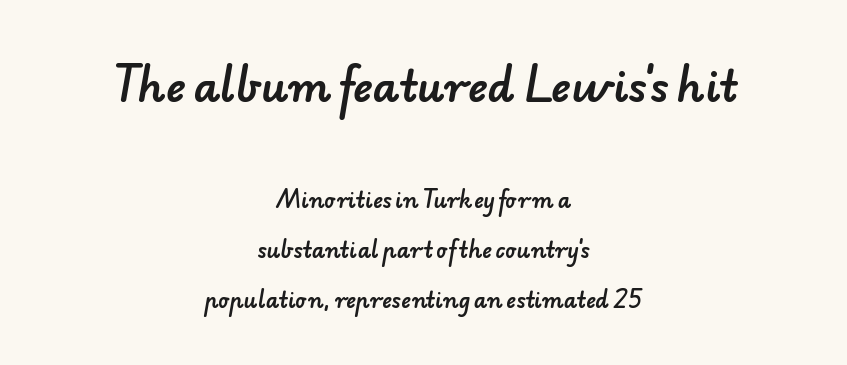
The upper block of text is set noticeably larger than the block beneath it. Lines of text with bare space underneath. The passage is arranged like a title page — every line centered. The space between consecutive lines is lavish. Is this a sans? Yes — the strokes have no serifs.
